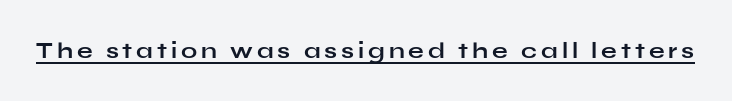
The image shows 23 px bold type, upright; set underlined.
